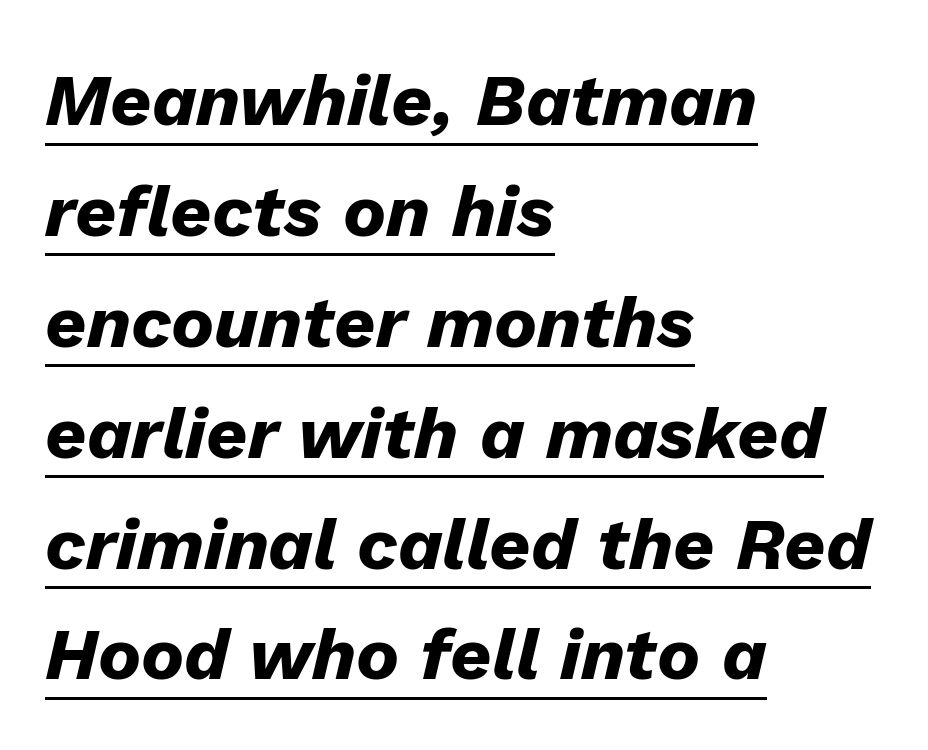
Q: Is the text bold? A: Yes.
Q: Is the text italic (slanted)? A: Yes, it leans right by about 13 degrees.
Q: Is the text underlined? A: Yes.
Q: How is the paragraph aligned? A: Left-aligned.
Q: Is the spacing between letters normal or unusually wide? A: Normal.
Q: Is the spacing between lines tight, normal or loose? A: Normal.
Q: Width (condensed, normal, or wide)? A: Normal.
Q: Stroke contrast? A: Low.
Q: x-height? A: Medium.
Q: Monospaced? A: No.
